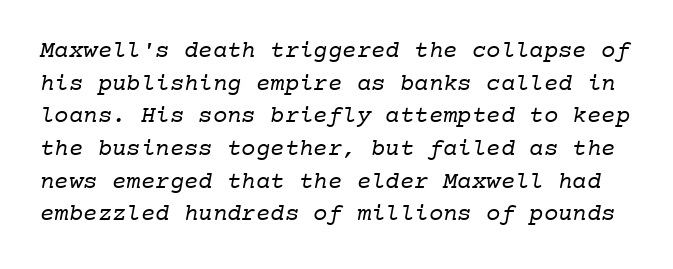
{"bold": "no", "underline": "no", "line_spacing": "normal", "line_spacing_ratio": 1.36, "letter_spacing": "normal", "letter_spacing_em": 0.0, "glyph_px": 24}
